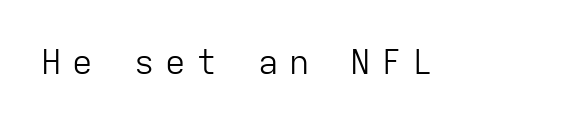
Q: Is the text bold? A: No.
Q: Is the text italic (slanted)? A: No, it is upright.
Q: Is the typeface a serif or a sans-serif typeface? A: Sans-serif.
Q: Is the text underlined? A: No.
Q: Is the spacing between letters normal or unusually wide? A: Unusually wide.
Q: Width (condensed, normal, or wide)? A: Normal.
Q: Stroke contrast? A: Low.
Q: x-height? A: Medium.
Q: Monospaced? A: Yes.
